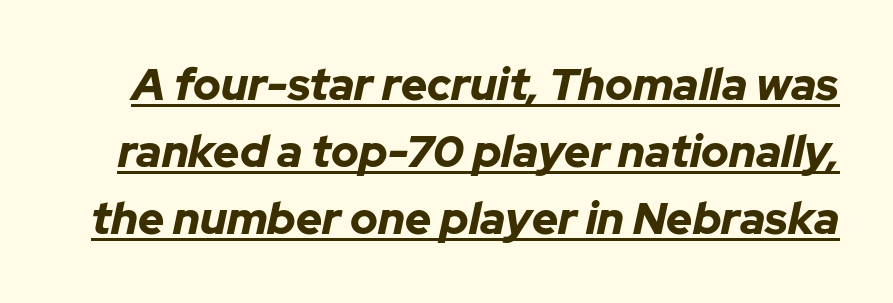
The image shows 45 px bold type, italic (leaning right); set normal line spacing (1.49x), normal letter spacing, underlined; low stroke contrast and a medium x-height.
